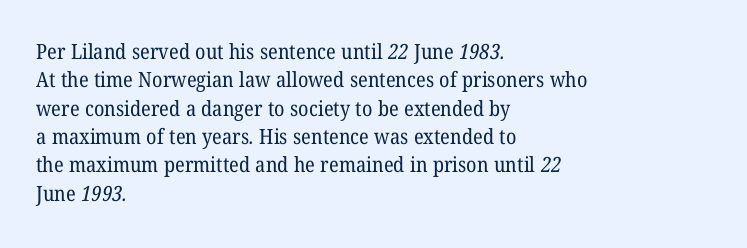
The specimen omits any rule beneath the text block's lines. The setting favours the left margin, as ordinary paragraphs usually do. How are the letters spaced? Ordinarily, with no added tracking. The passage shown stacks its lines at a standard gap.
